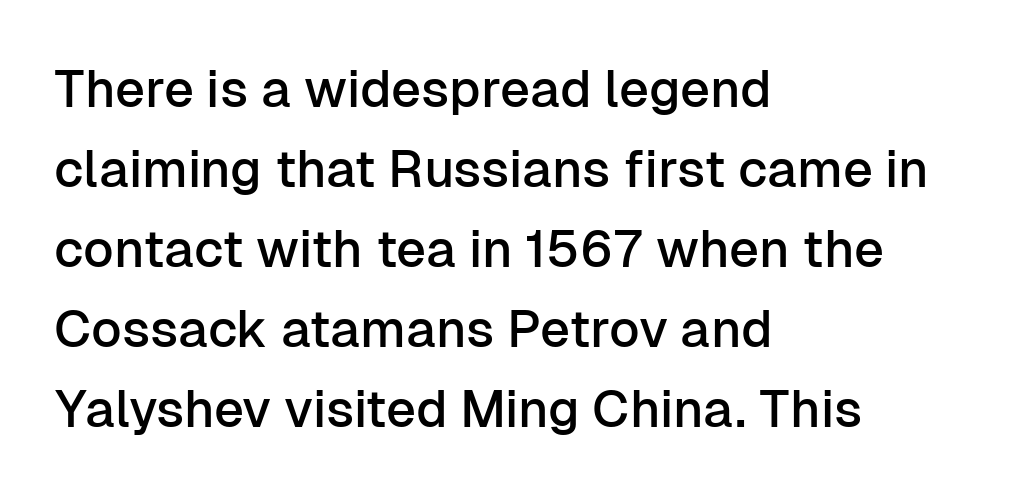
The image shows 52 px sans-serif type, upright; set left-aligned, normal line spacing (1.54x), normal letter spacing, not underlined; low stroke contrast and a medium x-height.
